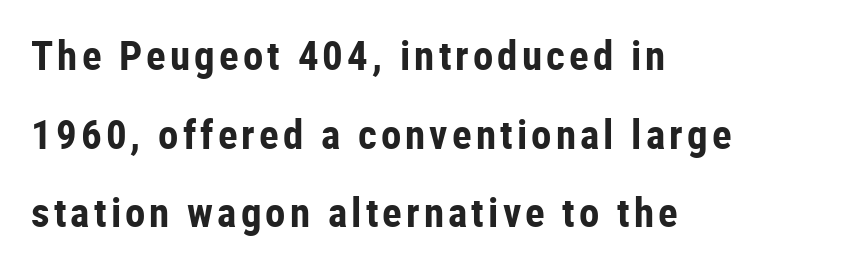
Q: Is the text bold? A: Yes.
Q: Is the text italic (slanted)? A: No, it is upright.
Q: Is the typeface a serif or a sans-serif typeface? A: Sans-serif.
Q: Is the text underlined? A: No.
Q: How is the paragraph aligned? A: Left-aligned.
Q: Is the spacing between lines tight, normal or loose? A: Loose.
Q: Width (condensed, normal, or wide)? A: Condensed.
Q: Stroke contrast? A: Low.
Q: x-height? A: Medium.
Q: Monospaced? A: No.
